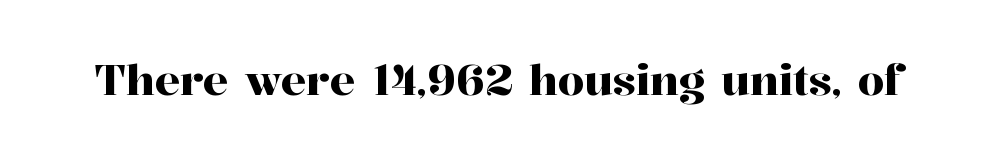
{"serif": "yes", "italic": "no", "width": "normal", "stroke_contrast": "high", "x_height": "medium", "monospaced": "no", "underline": "no", "letter_spacing": "normal", "letter_spacing_em": 0.0, "glyph_px": 42}
